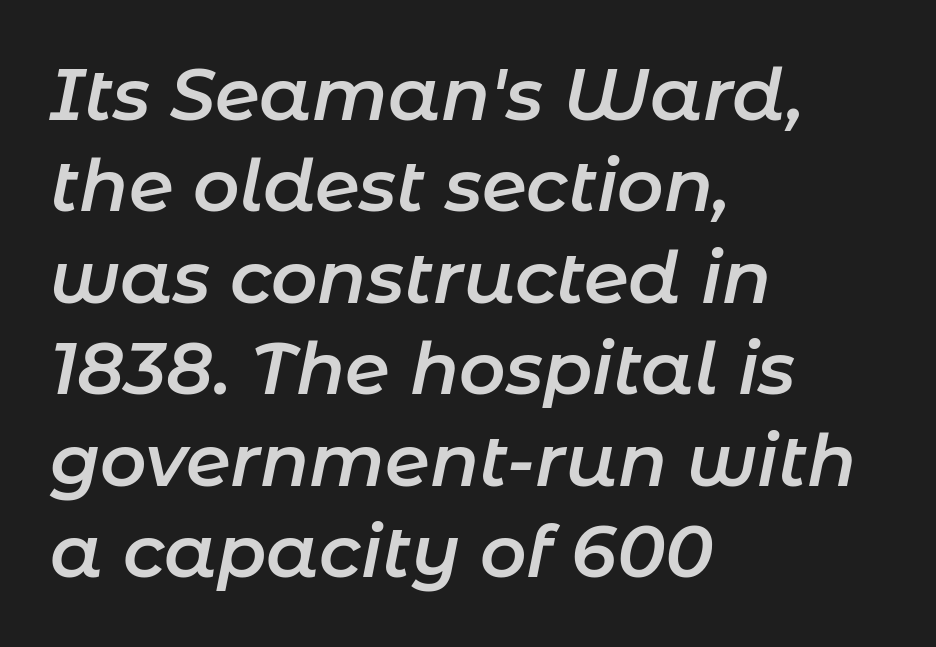
Q: Is the text bold? A: Semi-bold.
Q: Is the text italic (slanted)? A: Yes, it leans right by about 11 degrees.
Q: Is the text underlined? A: No.
Q: How is the paragraph aligned? A: Left-aligned.
Q: Is the spacing between letters normal or unusually wide? A: Normal.
Q: Is the spacing between lines tight, normal or loose? A: Normal.
Q: Width (condensed, normal, or wide)? A: Normal.
Q: Stroke contrast? A: Low.
Q: x-height? A: Medium.
Q: Monospaced? A: No.
